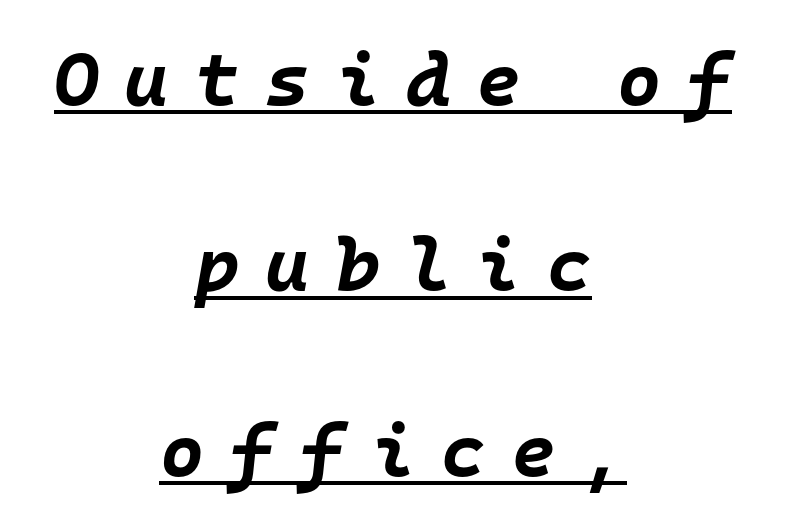
Does the leading feel generous? Absolutely, it's lavish. Every word sits above its own underline. Is this a fixed-width face? Yes — each glyph sits in an identical cell. The rag falls on both sides of this text block equally. The letters are slanted; this is an italic face.
